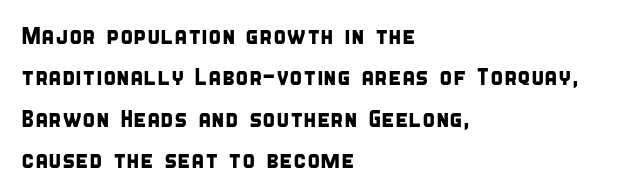
The image shows 24 px text type; set left-aligned, line spacing 1.72x, normal letter spacing, not underlined.
